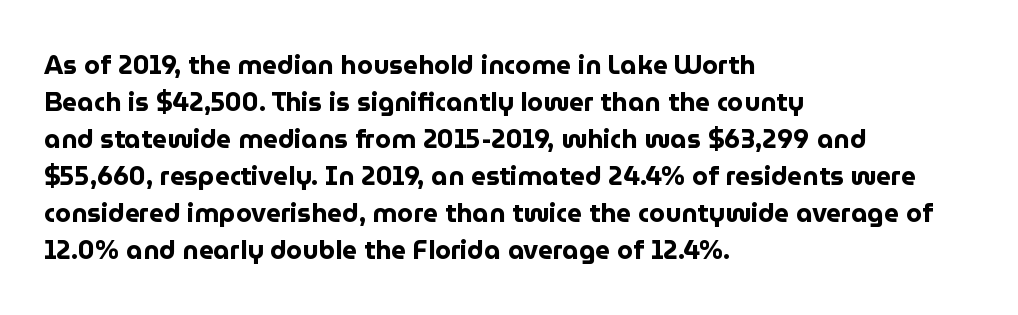
{"italic": "no", "bold": "yes", "underline": "no", "align": "left", "line_spacing": "normal", "line_spacing_ratio": 1.42, "letter_spacing": "normal", "letter_spacing_em": 0.0, "glyph_px": 26}
